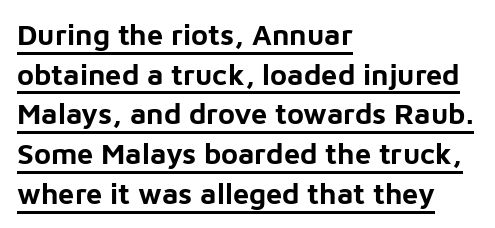
The image shows 29 px bold sans-serif type, upright; set left-aligned, normal line spacing (1.37x), normal letter spacing, underlined; low stroke contrast and a medium x-height.
